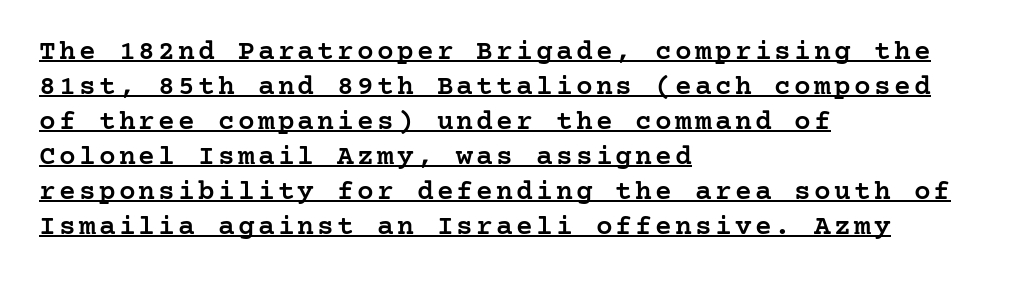
{"serif": "yes", "italic": "no", "bold": "semi", "weight": "semibold", "width": "normal", "stroke_contrast": "low", "x_height": "medium", "underline": "yes", "align": "left", "line_spacing": "normal", "line_spacing_ratio": 1.25, "glyph_px": 28}
